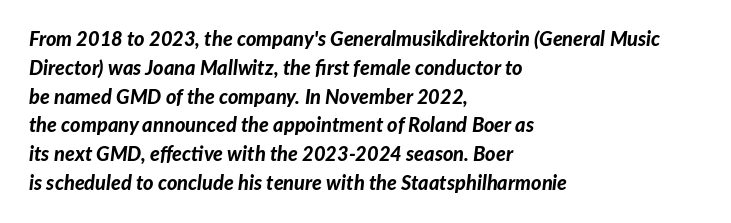
The image shows 20 px bold type, italic (leaning right); set left-aligned, normal line spacing (1.44x), normal letter spacing, not underlined.
